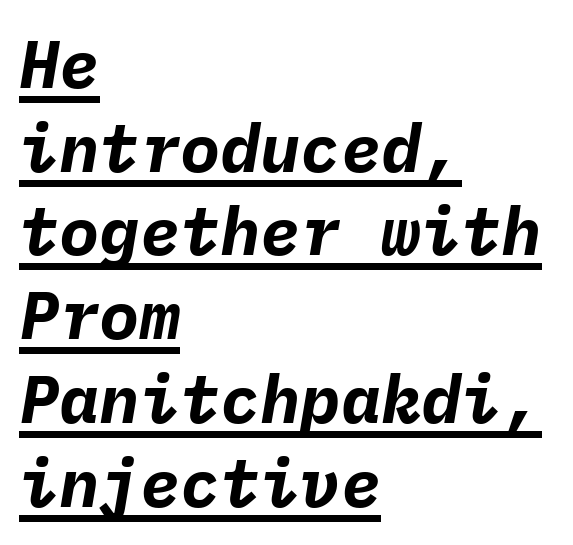
Q: Is the text bold? A: Yes.
Q: Is the text italic (slanted)? A: Yes, it leans right by about 9 degrees.
Q: Is the text underlined? A: Yes.
Q: How is the paragraph aligned? A: Left-aligned.
Q: Is the spacing between letters normal or unusually wide? A: Normal.
Q: Is the spacing between lines tight, normal or loose? A: Normal.
Q: Width (condensed, normal, or wide)? A: Normal.
Q: Stroke contrast? A: Low.
Q: x-height? A: Medium.
Q: Monospaced? A: Yes.
